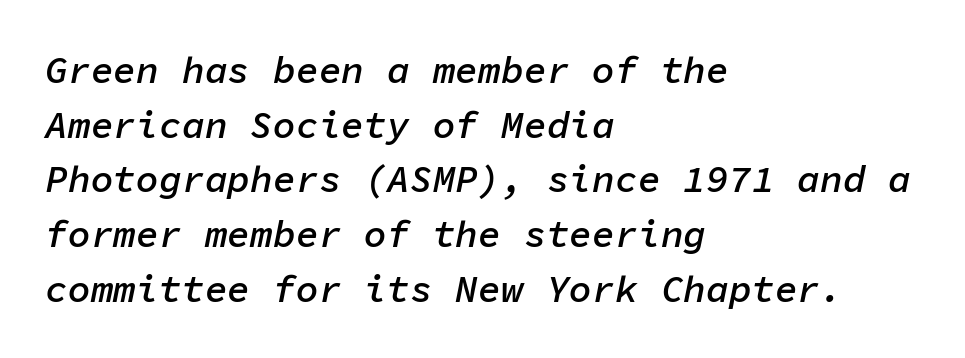
{"italic": "yes", "lean": "right", "slant_degrees": 11, "bold": "semi", "weight": "semibold", "width": "normal", "stroke_contrast": "low", "x_height": "medium", "monospaced": "yes", "underline": "no", "align": "left", "line_spacing": "normal", "line_spacing_ratio": 1.44, "letter_spacing": "normal", "letter_spacing_em": 0.0, "glyph_px": 38}
